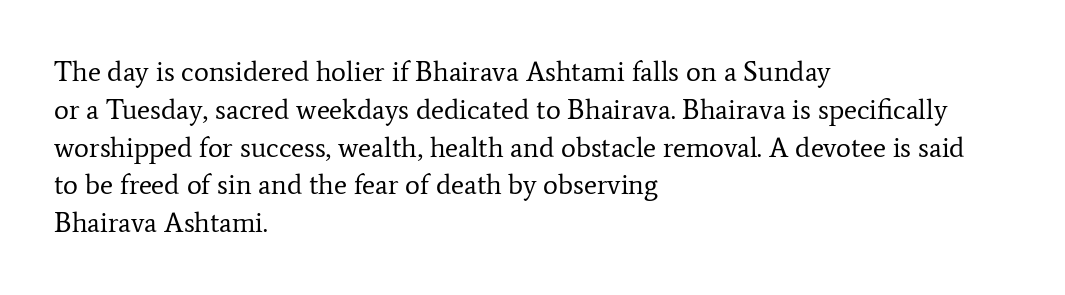
Q: Is the text bold? A: No.
Q: Is the text italic (slanted)? A: No, it is upright.
Q: Is the typeface a serif or a sans-serif typeface? A: Serif.
Q: Is the text underlined? A: No.
Q: How is the paragraph aligned? A: Left-aligned.
Q: Is the spacing between letters normal or unusually wide? A: Normal.
Q: Is the spacing between lines tight, normal or loose? A: Normal.
Q: Width (condensed, normal, or wide)? A: Normal.
Q: Stroke contrast? A: Low.
Q: x-height? A: Medium.
Q: Monospaced? A: No.
